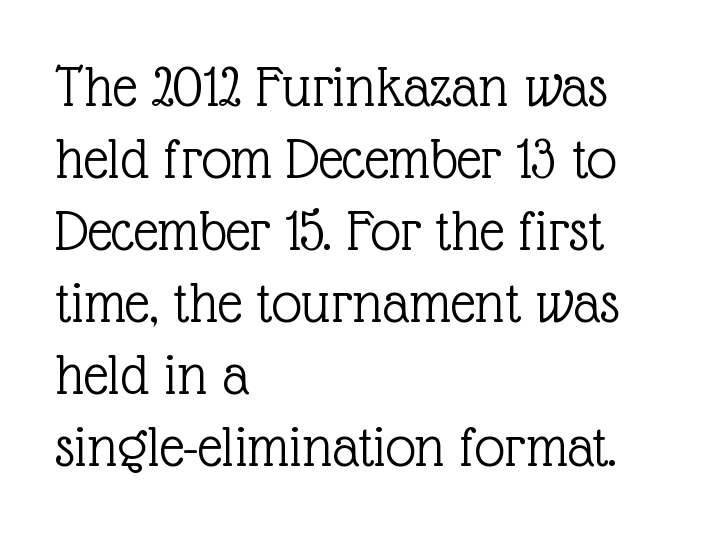
The letters carry serifs — small finishing strokes at the ends of their stems. The rendering uses natural spacing where letterforms have individual widths. Horizontally, the lines are justified to the leading edge only. The cut favours lightness, reaching ordinary text weight at its darkest. Posture: upright roman. You could call the tracking neutral — neither tight nor loose.
